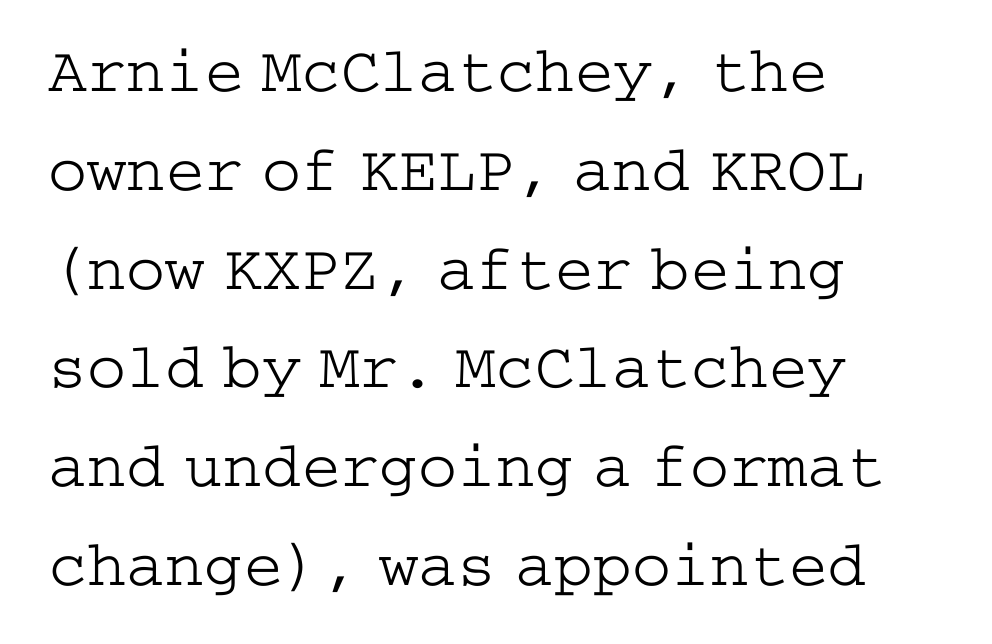
Q: Is the text bold? A: No.
Q: Is the text italic (slanted)? A: No, it is upright.
Q: Is the typeface a serif or a sans-serif typeface? A: Serif.
Q: Is the text underlined? A: No.
Q: How is the paragraph aligned? A: Left-aligned.
Q: Is the spacing between letters normal or unusually wide? A: Normal.
Q: Is the spacing between lines tight, normal or loose? A: Normal.
Q: Width (condensed, normal, or wide)? A: Wide.
Q: Stroke contrast? A: Low.
Q: x-height? A: Medium.
